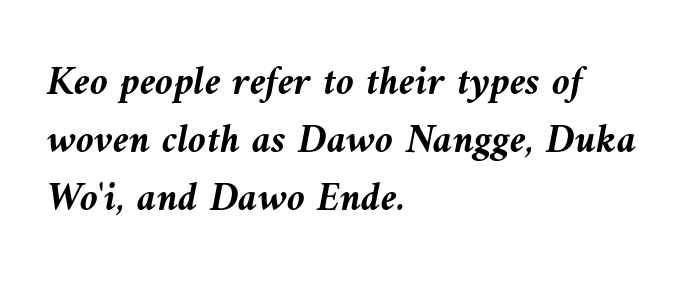
The image shows 41 px semibold type, italic (leaning left); set left-aligned, normal line spacing (1.42x), normal letter spacing, not underlined; medium stroke contrast and a medium x-height.
